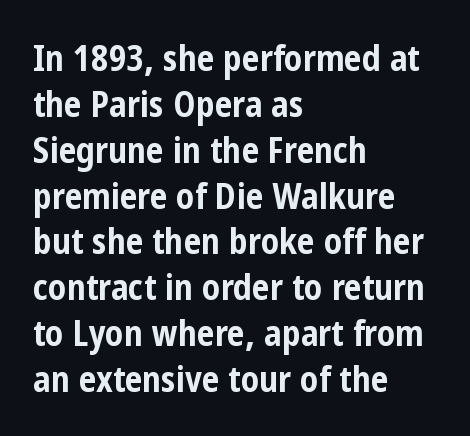
The image shows 35 px bold, condensed sans-serif type, upright; set left-aligned, normal line spacing (1.31x), normal letter spacing, not underlined; low stroke contrast and a medium x-height.
